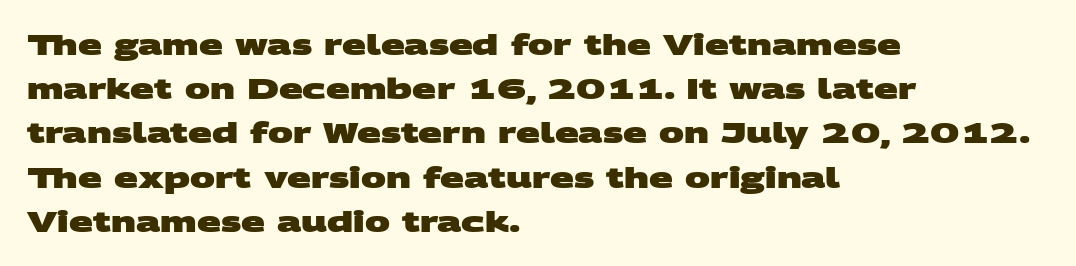
{"serif": "no", "bold": "yes", "weight": "heavy", "width": "wide", "stroke_contrast": "medium", "x_height": "large", "monospaced": "no", "underline": "no", "align": "left", "line_spacing": "normal", "line_spacing_ratio": 1.58, "letter_spacing": "normal", "letter_spacing_em": 0.0, "glyph_px": 28}
